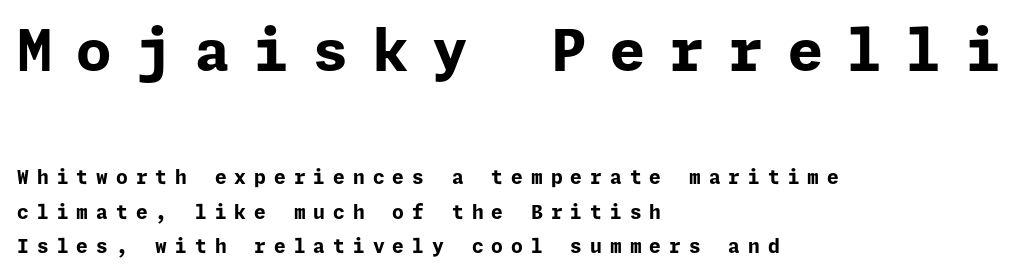
The image shows 57 px bold sans-serif type, upright; set left-aligned, line spacing 1.82x, unusually wide letter spacing (+0.42 em), not underlined; the first (top) block is 3.0x larger; low stroke contrast and a medium x-height.
